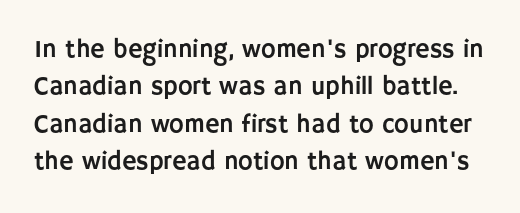
{"italic": "no", "underline": "no", "line_spacing": "normal", "line_spacing_ratio": 1.5, "letter_spacing": "normal", "letter_spacing_em": 0.0, "glyph_px": 25}
